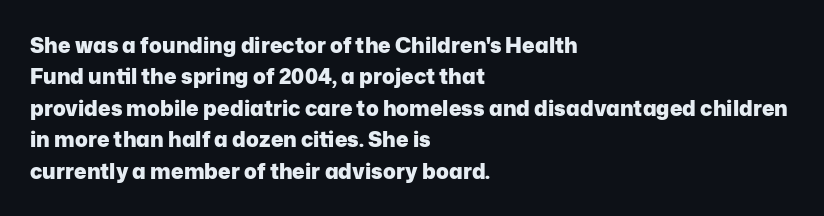
Q: Is the text bold? A: Yes.
Q: Is the text italic (slanted)? A: No, it is upright.
Q: Is the text underlined? A: No.
Q: How is the paragraph aligned? A: Left-aligned.
Q: Is the spacing between letters normal or unusually wide? A: Normal.
Q: Is the spacing between lines tight, normal or loose? A: Normal.
